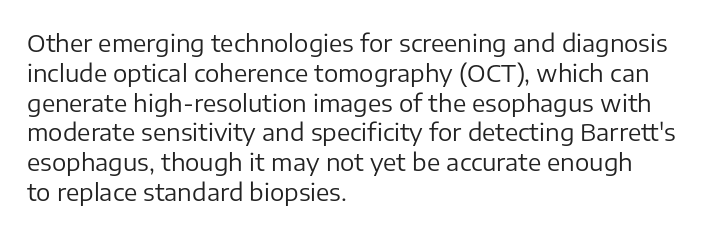
If you drew a line through each stem, it would be perfectly vertical. Tracking value appears to be zero — textbook default spacing. The rag falls on the right side of this text block. The face looks like a standard text weight, possibly lighter. The string is rendered with underlining switched off.
